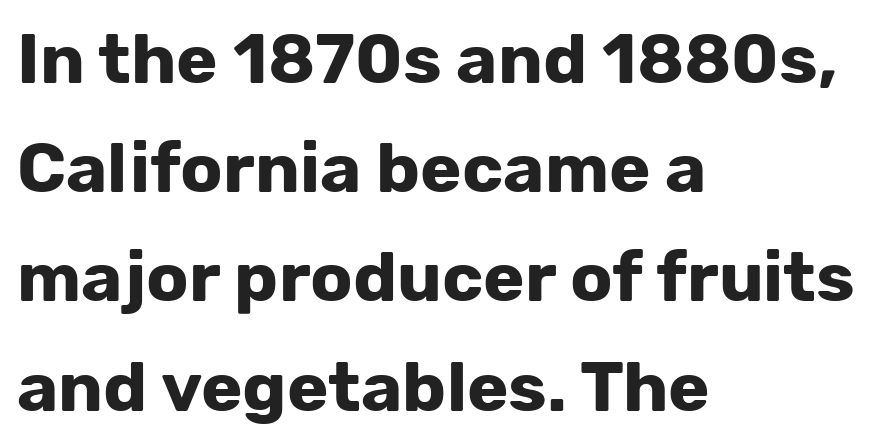
Q: Is the text bold? A: Yes.
Q: Is the text italic (slanted)? A: No, it is upright.
Q: Is the typeface a serif or a sans-serif typeface? A: Sans-serif.
Q: Is the text underlined? A: No.
Q: How is the paragraph aligned? A: Left-aligned.
Q: Is the spacing between letters normal or unusually wide? A: Normal.
Q: Is the spacing between lines tight, normal or loose? A: Normal.
Q: Width (condensed, normal, or wide)? A: Normal.
Q: Stroke contrast? A: Low.
Q: x-height? A: Medium.
Q: Monospaced? A: No.
